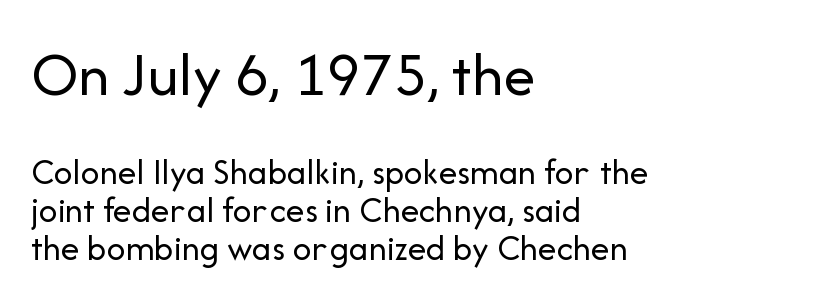
Is the stroke heavy? The answer is a plain regular-or-lighter. Is this a sans? Yes — the strokes have no serifs. The compositor pushed each line to the left boundary. A clean baseline with only descenders dipping below it. How would I describe the line gaps? Narrow and economical. Size hierarchy here favors the leading block over the trailing one.
